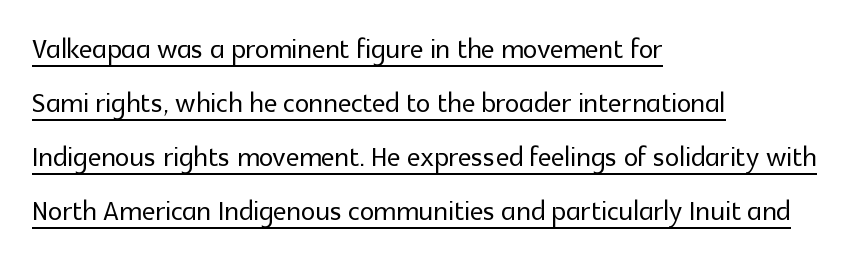
The image shows 36 px sans-serif type, upright; set left-aligned, normal line spacing (1.5x), normal letter spacing, underlined; a medium x-height.
